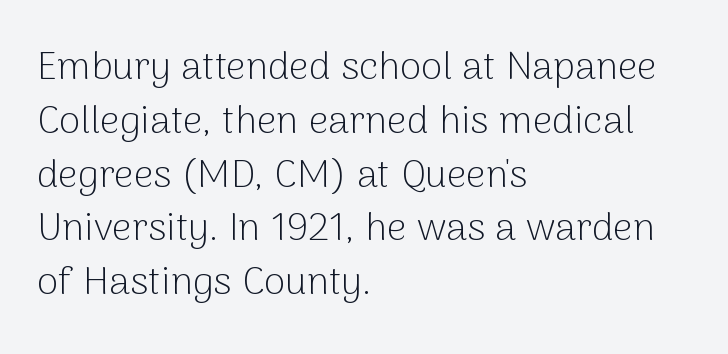
Tracking here is standard; glyphs follow each other at the usual distance. Bold? No — there's no thickening of the strokes. The gap between lines stays unmarked. These lines are rendered in a variable-pitch font.
